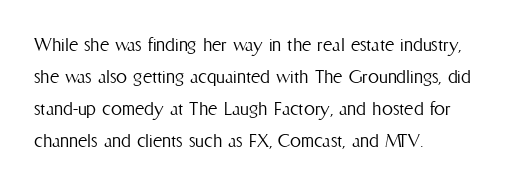
{"italic": "no", "bold": "no", "underline": "no", "align": "left", "line_spacing": "normal", "line_spacing_ratio": 1.46, "letter_spacing": "normal", "letter_spacing_em": 0.0, "glyph_px": 22}
